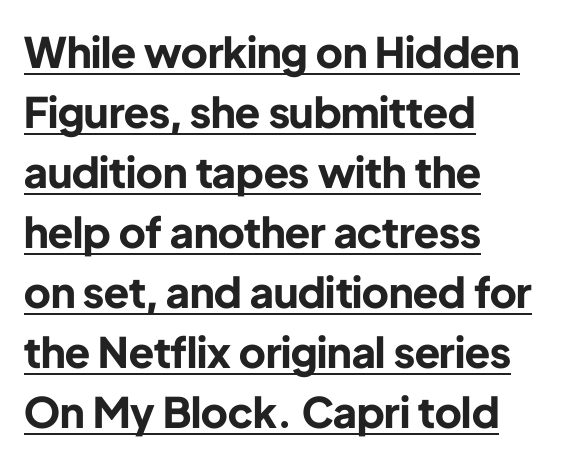
Leading matches the norm, producing a regular column. Inter-character spacing is left at the font's built-in metrics. If you drew a ruler down the left edge, every line would touch it. Plenty of ink on the page — the face is bold. Character widths vary here, with narrow letters taking less room than wide ones.
